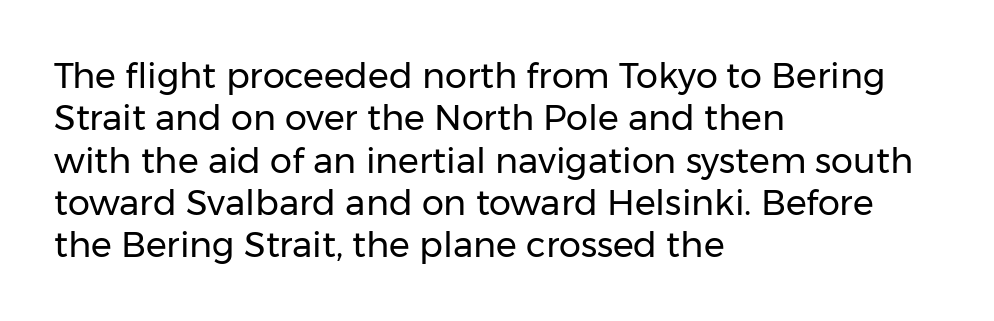
The image shows 35 px regular-weight sans-serif type, upright; set left-aligned, line spacing 1.21x, normal letter spacing, not underlined; low stroke contrast and a medium x-height.
